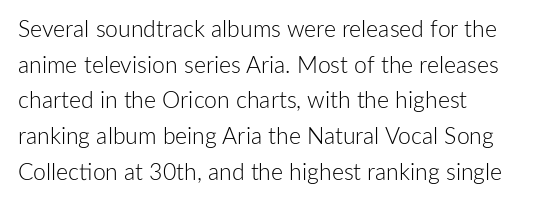
The image shows 23 px text type, upright; set left-aligned, normal line spacing (1.55x), normal letter spacing, not underlined.
